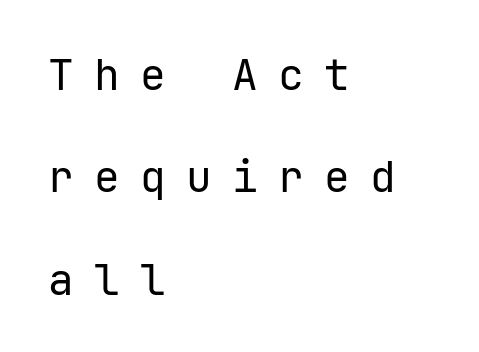
{"serif": "no", "italic": "no", "bold": "no", "weight": "regular", "width": "normal", "stroke_contrast": "low", "x_height": "medium", "underline": "no", "align": "left", "line_spacing": "loose", "line_spacing_ratio": 2.38, "letter_spacing": "wide", "letter_spacing_em": 0.47, "glyph_px": 43}
